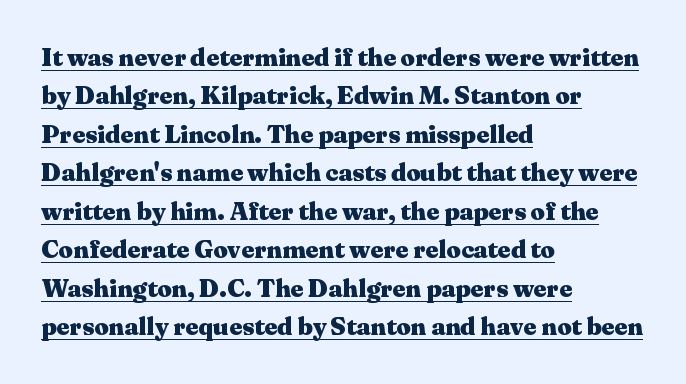
Q: Is the text bold? A: Yes.
Q: Is the text italic (slanted)? A: No, it is upright.
Q: Is the text underlined? A: Yes.
Q: How is the paragraph aligned? A: Left-aligned.
Q: Is the spacing between letters normal or unusually wide? A: Normal.
Q: Is the spacing between lines tight, normal or loose? A: Normal.
